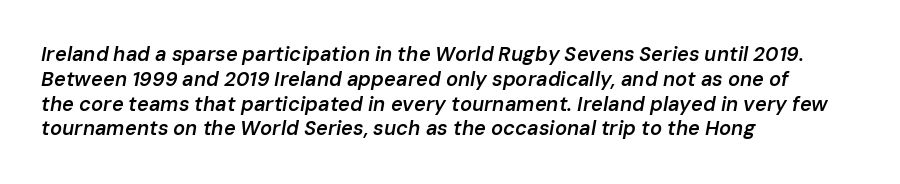
{"italic": "yes", "lean": "right", "slant_degrees": 10, "bold": "semi", "underline": "no", "align": "left", "line_spacing_ratio": 1.24, "letter_spacing": "normal", "letter_spacing_em": 0.0, "glyph_px": 20}
